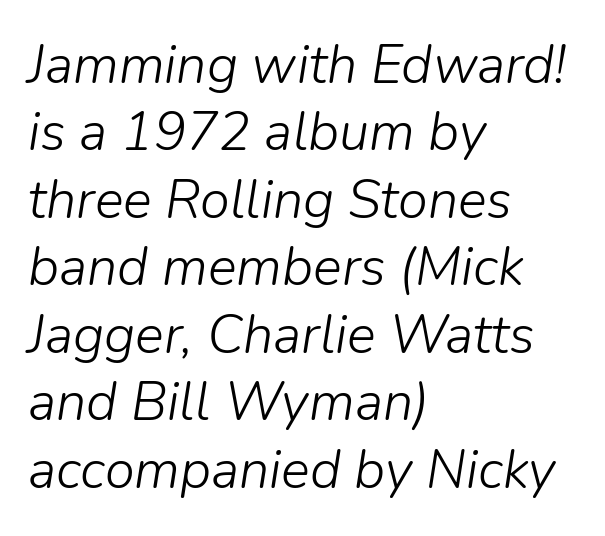
Looks like regular typesetting: each glyph gets only the width it needs. The paragraph shown leans on its left margin. The string is rendered with underlining switched off. Stroke mass is kept to a normal reading level or below. The passage shown has conventional tracking throughout. Leading matches the norm, producing a regular column.
